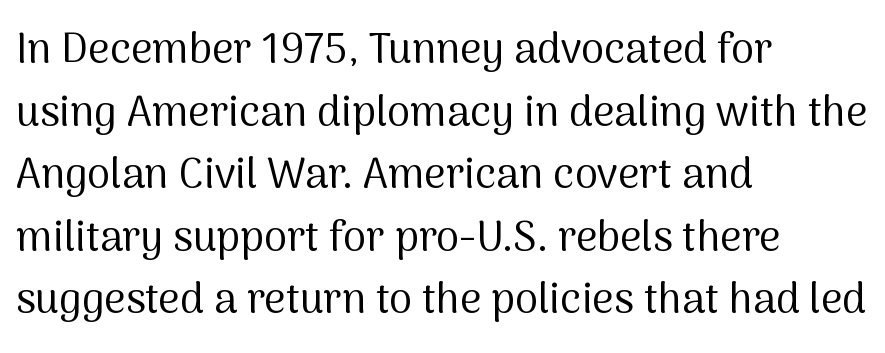
{"serif": "no", "italic": "no", "bold": "no", "weight": "regular", "width": "normal", "stroke_contrast": "medium", "x_height": "medium", "monospaced": "no", "underline": "no", "align": "left", "line_spacing": "normal", "line_spacing_ratio": 1.49, "letter_spacing": "normal", "letter_spacing_em": 0.0, "glyph_px": 42}
